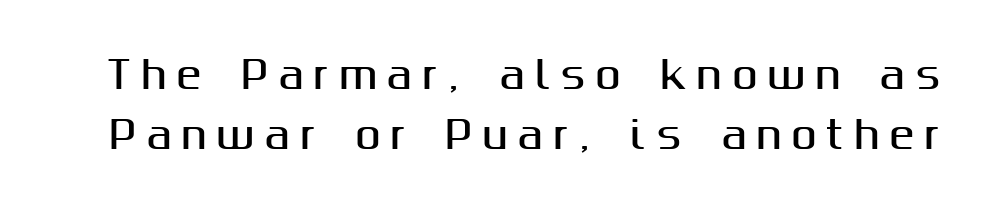
Q: Is the text italic (slanted)? A: No, it is upright.
Q: Is the typeface a serif or a sans-serif typeface? A: Sans-serif.
Q: Is the text underlined? A: No.
Q: Is the spacing between letters normal or unusually wide? A: Unusually wide.
Q: Is the spacing between lines tight, normal or loose? A: Normal.
Q: Width (condensed, normal, or wide)? A: Normal.
Q: Stroke contrast? A: Medium.
Q: x-height? A: Medium.
Q: Monospaced? A: No.
